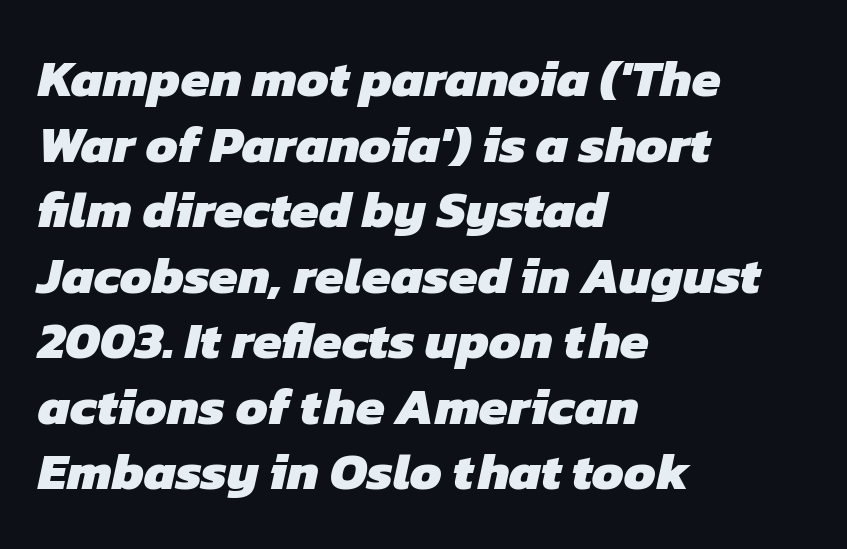
Q: Is the text bold? A: Yes.
Q: Is the typeface a serif or a sans-serif typeface? A: Sans-serif.
Q: Is the text underlined? A: No.
Q: How is the paragraph aligned? A: Left-aligned.
Q: Is the spacing between letters normal or unusually wide? A: Normal.
Q: Is the spacing between lines tight, normal or loose? A: Normal.
Q: Width (condensed, normal, or wide)? A: Normal.
Q: Stroke contrast? A: Low.
Q: x-height? A: Medium.
Q: Monospaced? A: No.
